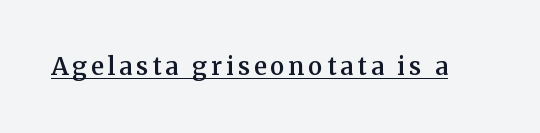
Glance below the letters and you will spot a drawn line. Nope, not italic — everything's standing straight. Does the weight exceed regular? Yes, but only to semibold.
